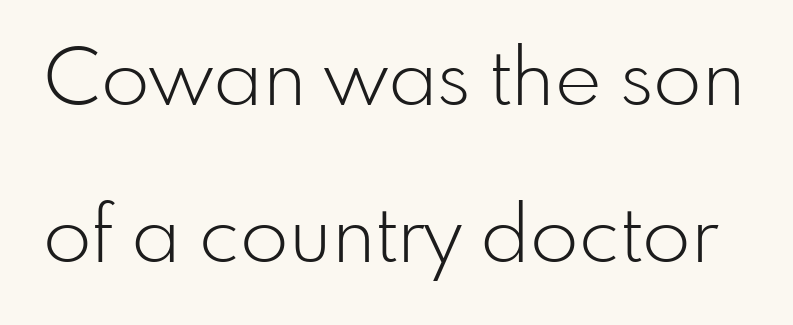
{"serif": "no", "italic": "no", "bold": "no", "weight": "light", "width": "normal", "stroke_contrast": "low", "x_height": "small", "monospaced": "no", "underline": "no", "line_spacing": "loose", "line_spacing_ratio": 1.99, "letter_spacing": "normal", "letter_spacing_em": 0.0, "glyph_px": 79}
